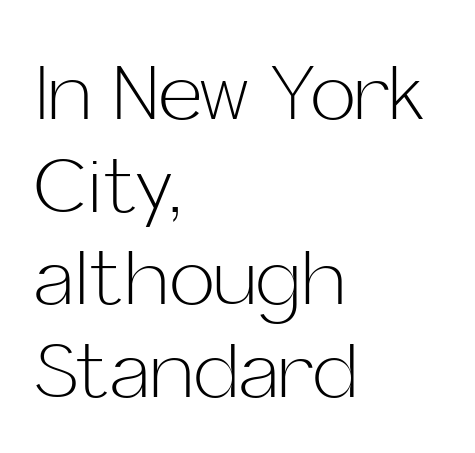
The image shows 76 px light sans-serif type, upright; set left-aligned, line spacing 1.22x, normal letter spacing, not underlined; low stroke contrast and a medium x-height.
